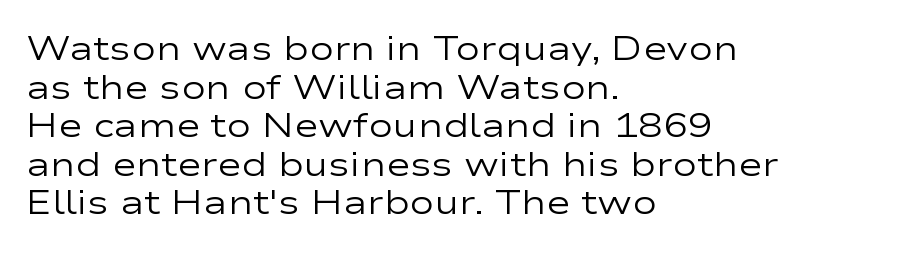
The image shows 33 px regular-weight, wide sans-serif type, upright; set left-aligned, line spacing 1.17x, normal letter spacing, not underlined; low stroke contrast and a medium x-height.
